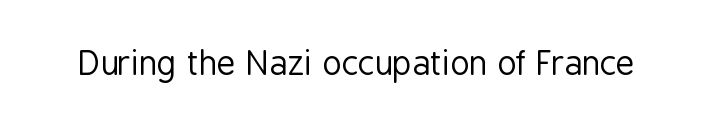
{"serif": "no", "italic": "no", "bold": "no", "weight": "regular", "width": "condensed", "stroke_contrast": "low", "x_height": "medium", "monospaced": "no", "underline": "no", "letter_spacing": "normal", "letter_spacing_em": 0.0, "glyph_px": 33}
